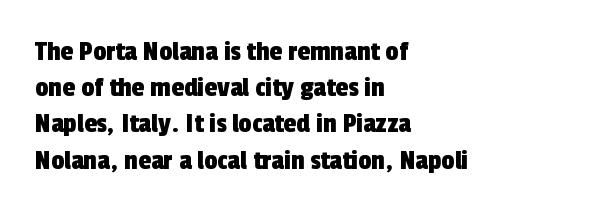
The passage shown has conventional tracking throughout. The passage shown stacks its lines at a standard gap. Type without underlining. The paragraph shown leans on its left margin. A sans-serif font was chosen for this passage. This sample has the flowing, uneven cadence of proportional lettering.
